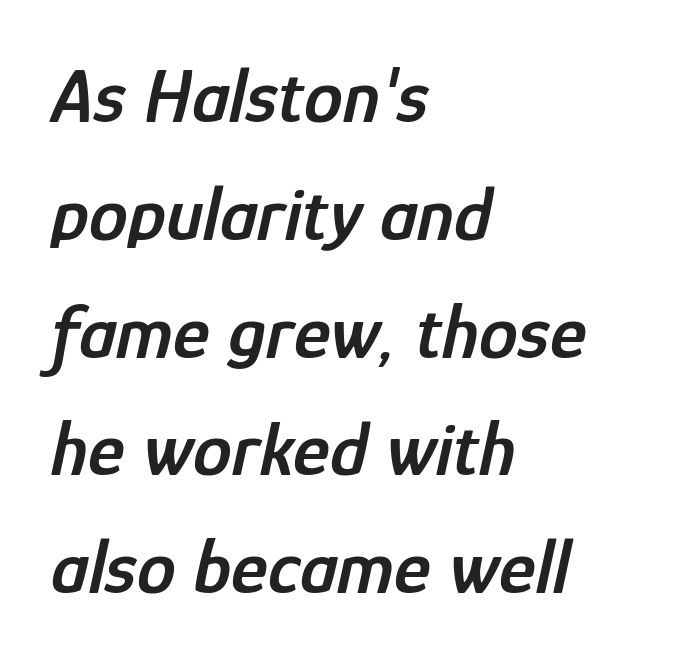
The face used here has a pronounced slope to its letters. Does extra space separate the letters? No, they use regular spacing. Descenders hang freely into open space. Here the designer chose a conventional face with non-uniform glyph widths.
